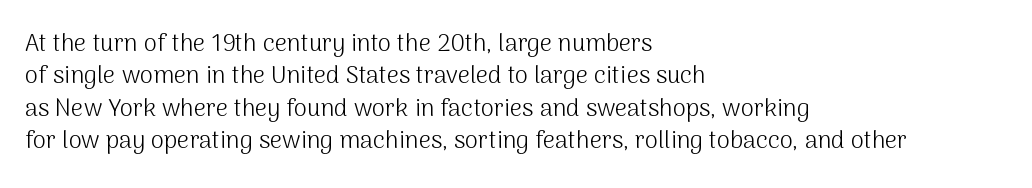
The image shows 24 px text type, upright; set left-aligned, normal line spacing (1.35x), normal letter spacing, not underlined.
